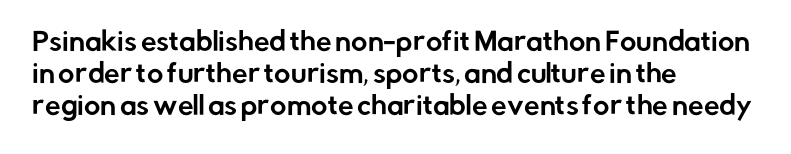
Q: Is the text italic (slanted)? A: No, it is upright.
Q: Is the text underlined? A: No.
Q: How is the paragraph aligned? A: Left-aligned.
Q: Is the spacing between letters normal or unusually wide? A: Normal.
Q: Is the spacing between lines tight, normal or loose? A: Normal.
